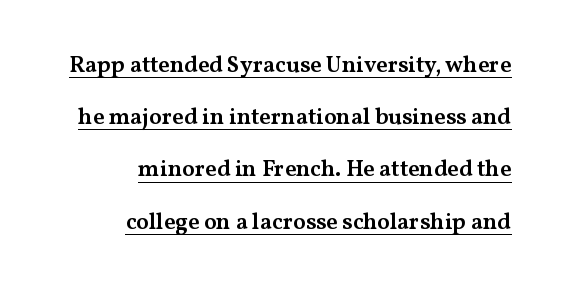
{"italic": "no", "bold": "semi", "underline": "yes", "align": "right", "line_spacing": "loose", "line_spacing_ratio": 2.27, "letter_spacing": "normal", "letter_spacing_em": 0.0, "glyph_px": 23}
